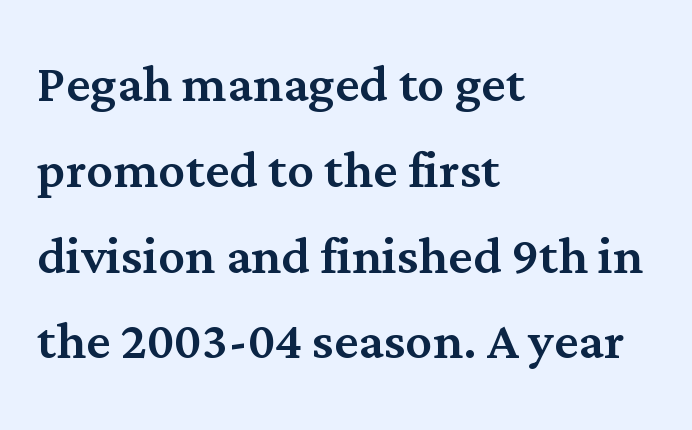
Q: Is the text italic (slanted)? A: No, it is upright.
Q: Is the typeface a serif or a sans-serif typeface? A: Serif.
Q: Is the text underlined? A: No.
Q: How is the paragraph aligned? A: Left-aligned.
Q: Is the spacing between letters normal or unusually wide? A: Normal.
Q: Is the spacing between lines tight, normal or loose? A: Normal.
Q: Width (condensed, normal, or wide)? A: Normal.
Q: Stroke contrast? A: Medium.
Q: x-height? A: Medium.
Q: Monospaced? A: No.
